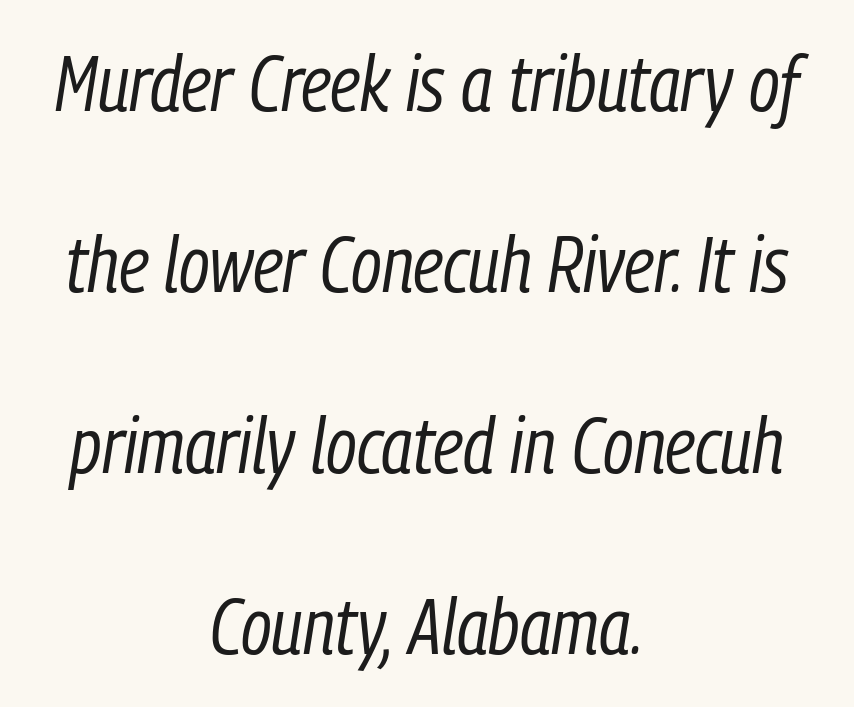
Weight class: somewhere from thin through regular. The paragraph shown floats in the horizontal middle. How would I describe the line gaps? Wide and relaxed. In terms of letterspacing, this is plain default setting. The face used here is proportionally spaced, like ordinary book or web type. The space directly below the letters is spotless.
